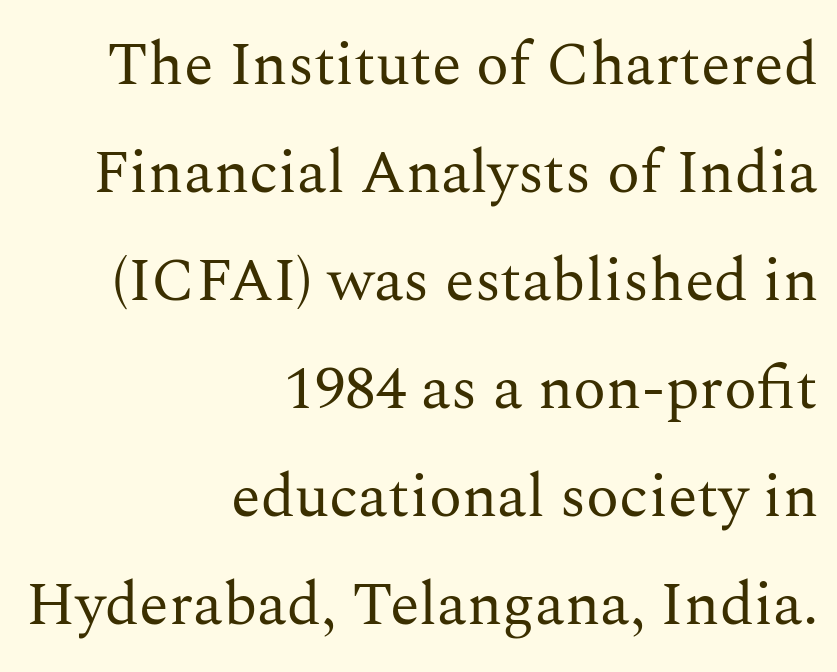
The ragged edge is on the left, which tells us the setting is flush right. The cut favours lightness, reaching ordinary text weight at its darkest. Unlike italic type, these characters show no tilt at all. A serif font was chosen for this passage. Bare-footed words on every line.
